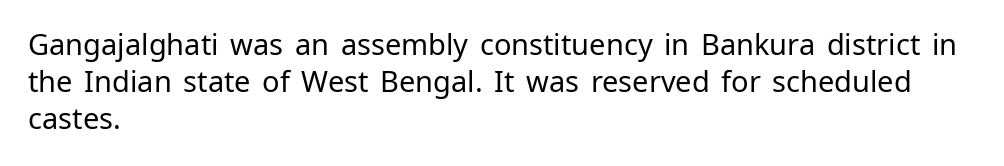
The image shows 29 px regular-weight sans-serif type, upright; set left-aligned, normal line spacing (1.27x), normal letter spacing, not underlined; low stroke contrast and a medium x-height.
